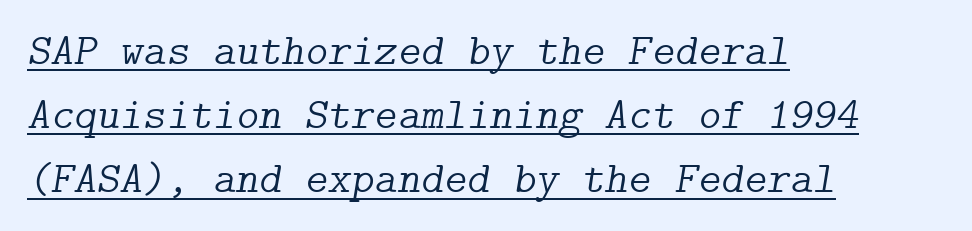
The image shows 44 px light serif type, italic (leaning right); set left-aligned, normal line spacing (1.46x), normal letter spacing, underlined; low stroke contrast and a medium x-height.
